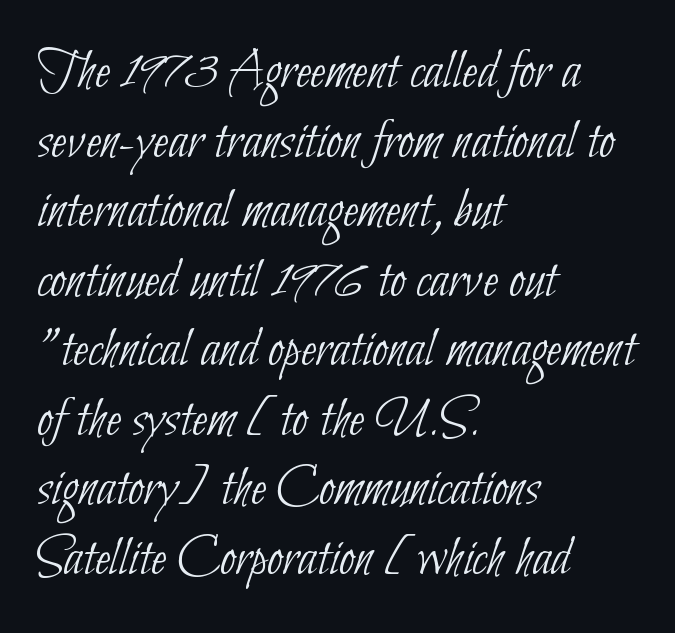
Is the stroke heavy? The answer is a plain regular-or-lighter. The glyphs are unaccompanied by any horizontal stroke below them. Line starts are locked; line ends wander. The passage shown is typed in a proportional face where columns would drift. There is no visible air inserted between adjacent glyphs.
